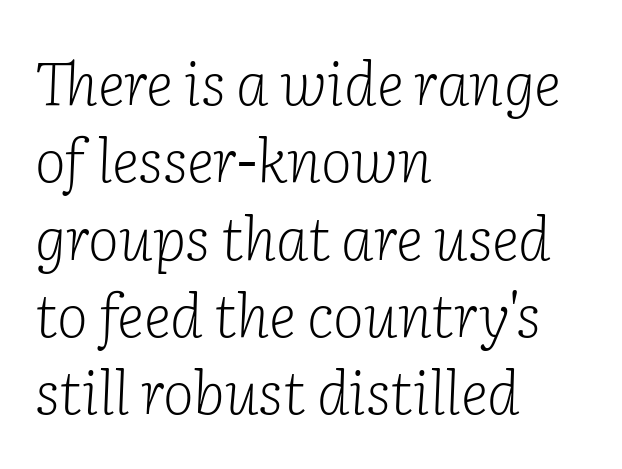
Q: Is the text bold? A: No.
Q: Is the text italic (slanted)? A: Yes, it leans right by about 2 degrees.
Q: Is the typeface a serif or a sans-serif typeface? A: Serif.
Q: Is the text underlined? A: No.
Q: How is the paragraph aligned? A: Left-aligned.
Q: Is the spacing between letters normal or unusually wide? A: Normal.
Q: Is the spacing between lines tight, normal or loose? A: Normal.
Q: Width (condensed, normal, or wide)? A: Normal.
Q: Stroke contrast? A: Low.
Q: x-height? A: Medium.
Q: Monospaced? A: No.
